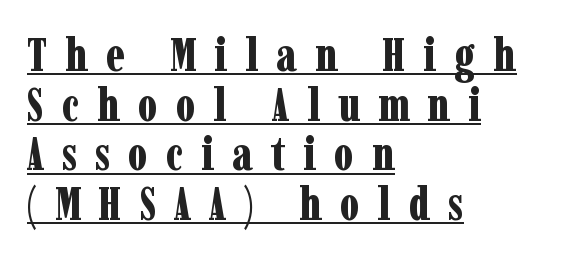
Q: Is the text bold? A: Yes.
Q: Is the text italic (slanted)? A: No, it is upright.
Q: Is the typeface a serif or a sans-serif typeface? A: Serif.
Q: Is the text underlined? A: Yes.
Q: How is the paragraph aligned? A: Left-aligned.
Q: Is the spacing between letters normal or unusually wide? A: Unusually wide.
Q: Is the spacing between lines tight, normal or loose? A: Tight.
Q: Width (condensed, normal, or wide)? A: Condensed.
Q: Stroke contrast? A: Low.
Q: x-height? A: Medium.
Q: Monospaced? A: No.
